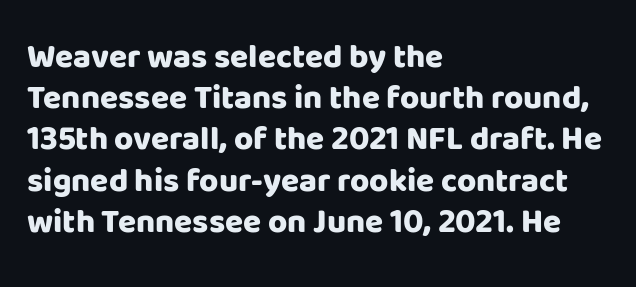
The image shows 33 px heavy sans-serif type, upright; set left-aligned, normal line spacing (1.25x), normal letter spacing, not underlined; low stroke contrast and a large x-height.
